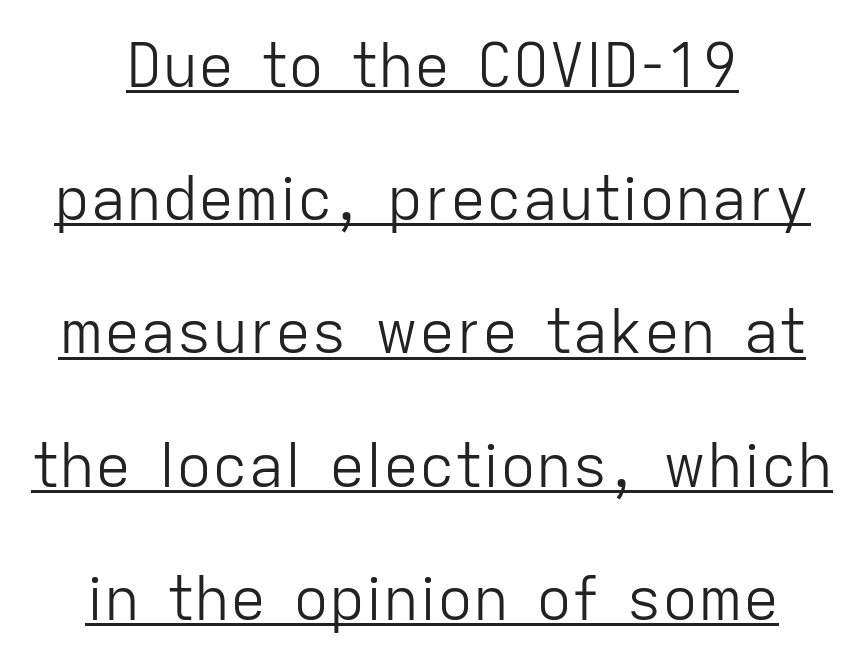
Q: Is the text bold? A: No.
Q: Is the text italic (slanted)? A: No, it is upright.
Q: Is the typeface a serif or a sans-serif typeface? A: Sans-serif.
Q: Is the text underlined? A: Yes.
Q: How is the paragraph aligned? A: Centered.
Q: Is the spacing between letters normal or unusually wide? A: Normal.
Q: Is the spacing between lines tight, normal or loose? A: Loose.
Q: Width (condensed, normal, or wide)? A: Normal.
Q: Stroke contrast? A: Low.
Q: x-height? A: Medium.
Q: Monospaced? A: No.
